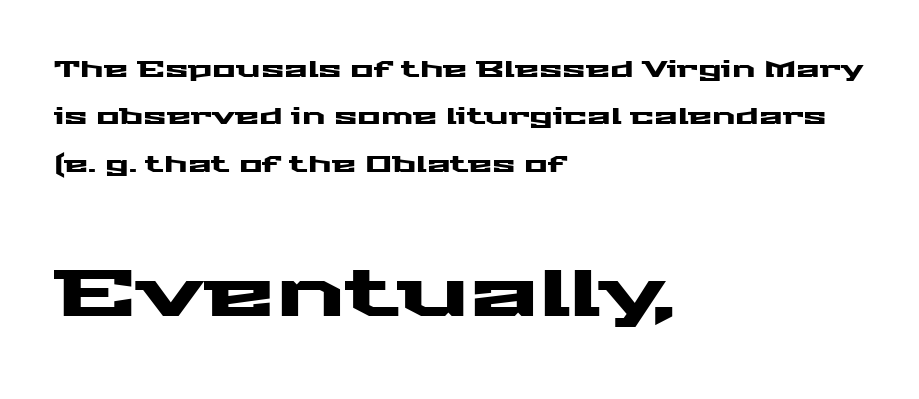
{"serif": "no", "italic": "no", "width": "wide", "stroke_contrast": "medium", "x_height": "medium", "monospaced": "no", "underline": "no", "align": "left", "line_spacing": "loose", "line_spacing_ratio": 2.15, "letter_spacing": "normal", "letter_spacing_em": 0.0, "larger_block": "second", "size_ratio": 2.95, "glyph_px": 65}
